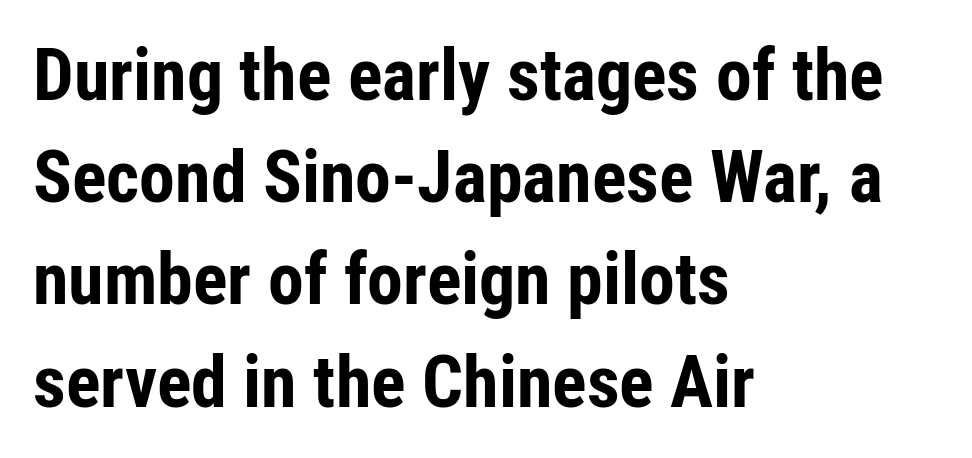
Vertically, the passage feels balanced, rows spaced as you'd expect. Default kerning and tracking; the words read as compact shapes. Serifs: no, the terminals of the letterforms are clean. Only glyphs here, with clear space below each row. Rendered with straight, roman letterforms.
